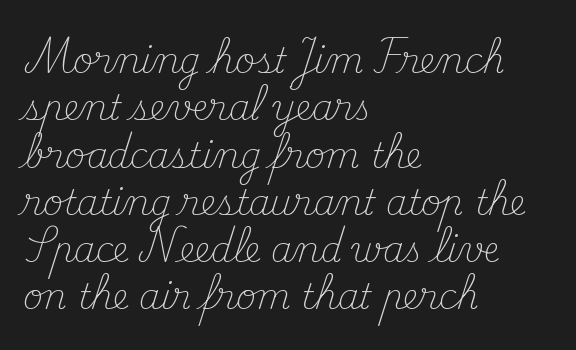
The image shows 34 px light serif type; set left-aligned, normal line spacing (1.39x), normal letter spacing, not underlined; medium stroke contrast and a small x-height.
